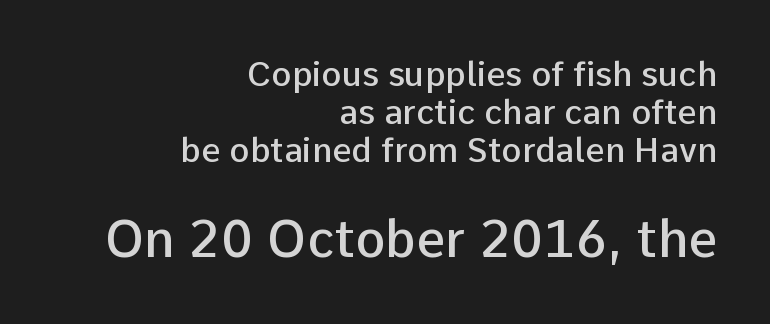
What kind of face is this? One without serifs — a sans. A roman cut, with each character standing at attention. The rendering uses natural spacing where letterforms have individual widths. Does the bottom block carry the larger type? Yes, it does. Caption: standard tracking, unaltered. What weight is shown? A semibold, between regular and bold.
